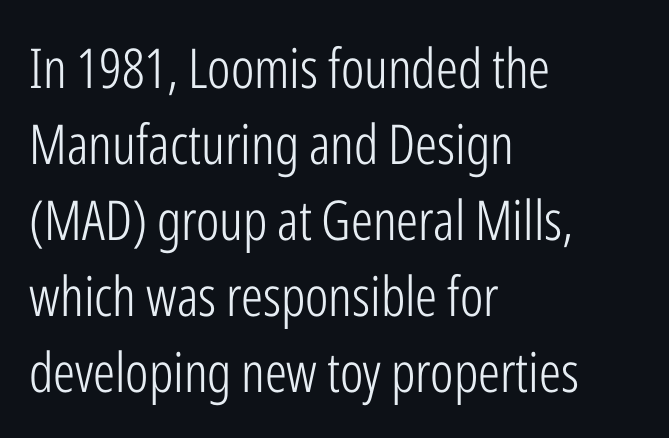
{"serif": "no", "italic": "no", "bold": "no", "weight": "light", "width": "condensed", "stroke_contrast": "low", "x_height": "medium", "monospaced": "no", "underline": "no", "align": "left", "line_spacing": "normal", "line_spacing_ratio": 1.38, "letter_spacing": "normal", "letter_spacing_em": 0.0, "glyph_px": 55}
